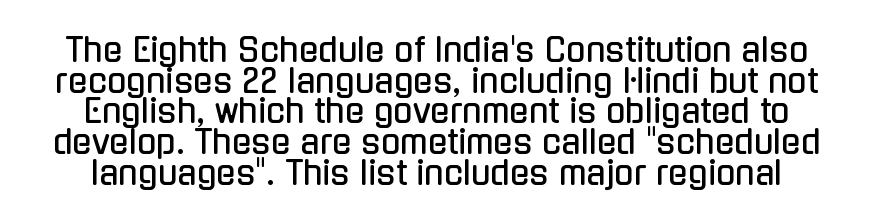
Q: Is the text italic (slanted)? A: No, it is upright.
Q: Is the typeface a serif or a sans-serif typeface? A: Sans-serif.
Q: Is the text underlined? A: No.
Q: Is the spacing between letters normal or unusually wide? A: Normal.
Q: Is the spacing between lines tight, normal or loose? A: Tight.
Q: Width (condensed, normal, or wide)? A: Condensed.
Q: Stroke contrast? A: Low.
Q: x-height? A: Medium.
Q: Monospaced? A: No.
